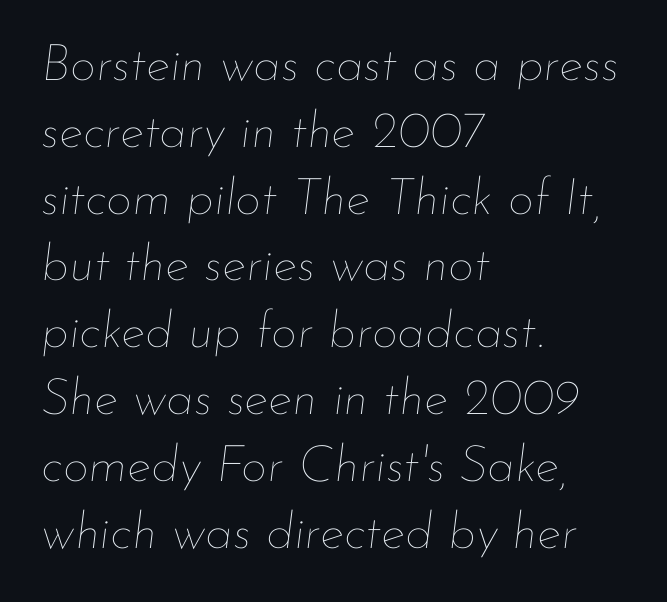
Layout note: lines flush left. No word sits above an underline. Think of a printed novel: that variable character pitch is what you see here. These lines were composed using italics.
